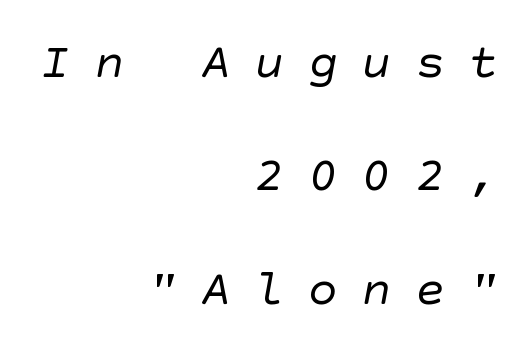
{"serif": "no", "bold": "no", "weight": "regular", "width": "normal", "stroke_contrast": "low", "x_height": "large", "underline": "no", "align": "right", "line_spacing": "loose", "line_spacing_ratio": 2.27, "letter_spacing": "wide", "letter_spacing_em": 0.47, "glyph_px": 50}
